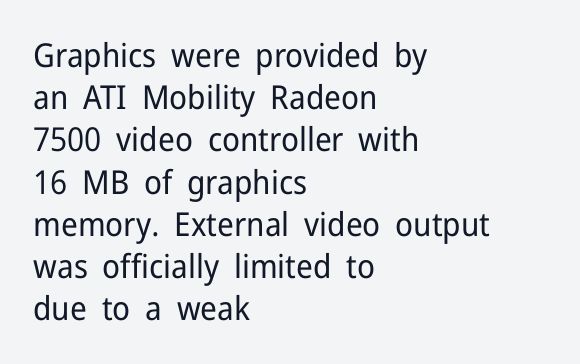
Descender tails drop into unmarked territory. You can tell from the bare stems that sans-serif type was used. Note the varied advance widths — an 'i' is clearly narrower than an 'm'. The letters look calm and open, with moderate or lighter stems. Quick note: not italic, upright. The letters sit at their default tracking, neither squeezed nor spread.
